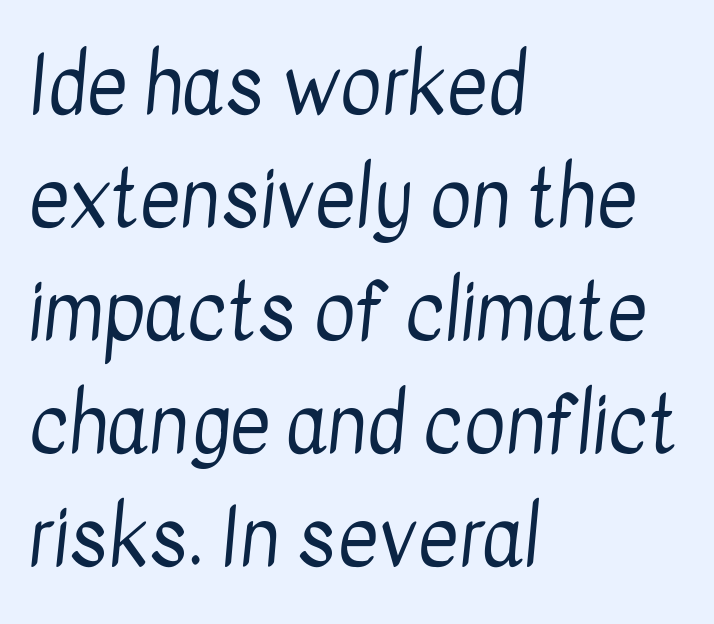
Honestly, the row spacing looks completely unremarkable. Between one letter and the next there's only the usual sliver of space. Examine the stroke ends and you'll find no serifs. Quick note: underline off. A typesetter would call this proportional, since set widths differ per character.
